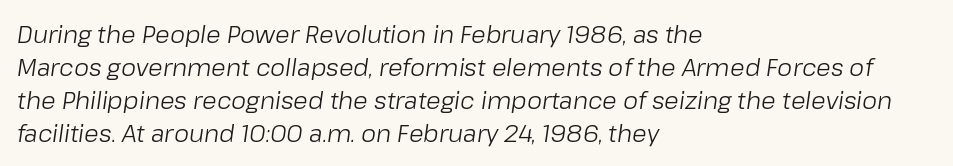
The image shows 24 px text type, italic (leaning right); set left-aligned, normal line spacing (1.37x), normal letter spacing, not underlined.
